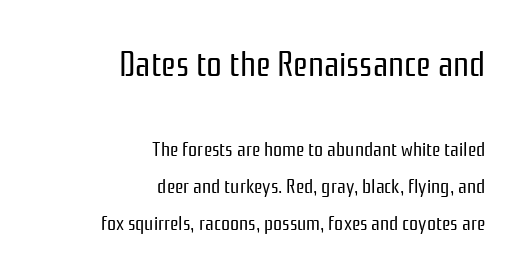
The image shows 35 px regular-weight, condensed sans-serif type, upright; set right-aligned, line spacing 1.85x, normal letter spacing, not underlined; the first (top) block is 1.75x larger; low stroke contrast and a medium x-height.
